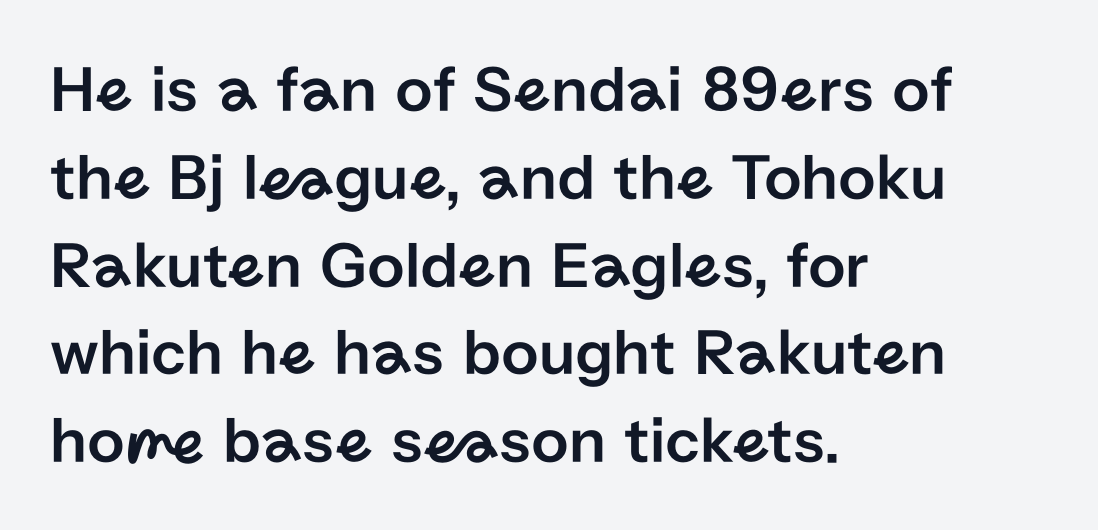
{"serif": "no", "italic": "no", "width": "normal", "stroke_contrast": "low", "x_height": "medium", "monospaced": "no", "underline": "no", "align": "left", "line_spacing": "normal", "line_spacing_ratio": 1.33, "letter_spacing": "normal", "letter_spacing_em": 0.0, "glyph_px": 66}
